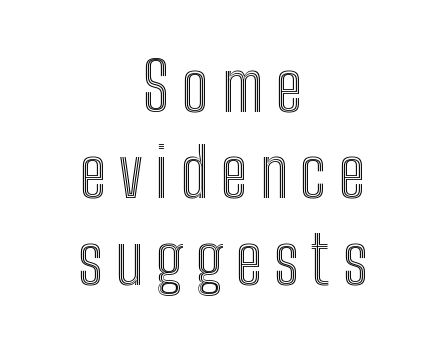
{"italic": "no", "width": "condensed", "x_height": "medium", "monospaced": "no", "underline": "no", "align": "center", "line_spacing": "normal", "line_spacing_ratio": 1.29, "glyph_px": 67}
